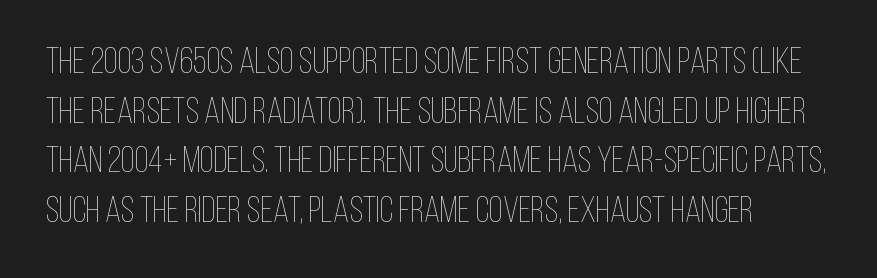
Q: Is the text bold? A: No.
Q: Is the text italic (slanted)? A: No, it is upright.
Q: Is the text underlined? A: No.
Q: Is the spacing between letters normal or unusually wide? A: Normal.
Q: Is the spacing between lines tight, normal or loose? A: Normal.
Q: Width (condensed, normal, or wide)? A: Condensed.
Q: Stroke contrast? A: Low.
Q: x-height? A: Large.
Q: Monospaced? A: No.
